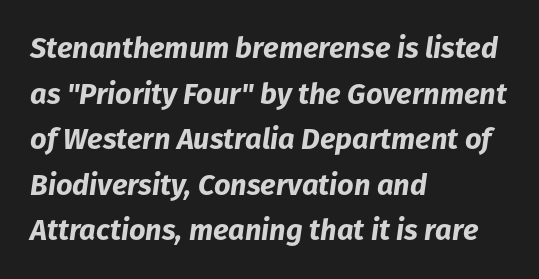
{"italic": "yes", "lean": "right", "slant_degrees": 8, "bold": "yes", "weight": "bold", "width": "normal", "stroke_contrast": "low", "x_height": "medium", "monospaced": "no", "underline": "no", "align": "left", "line_spacing": "normal", "line_spacing_ratio": 1.57, "letter_spacing": "normal", "letter_spacing_em": 0.0, "glyph_px": 29}
